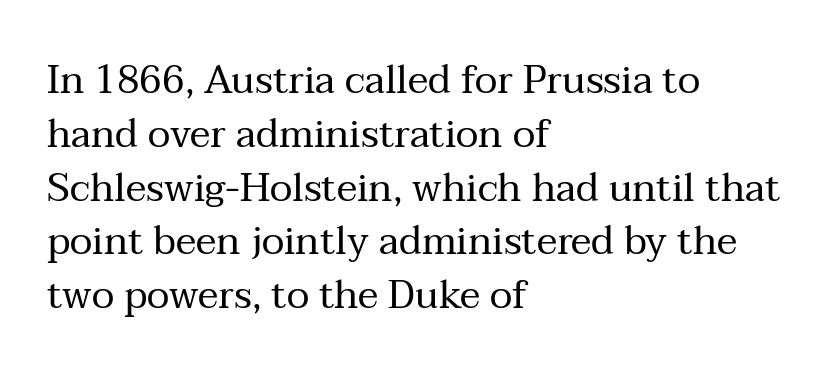
The image shows 39 px regular-weight serif type, upright; set left-aligned, normal line spacing (1.38x), normal letter spacing, not underlined; medium stroke contrast and a medium x-height.
